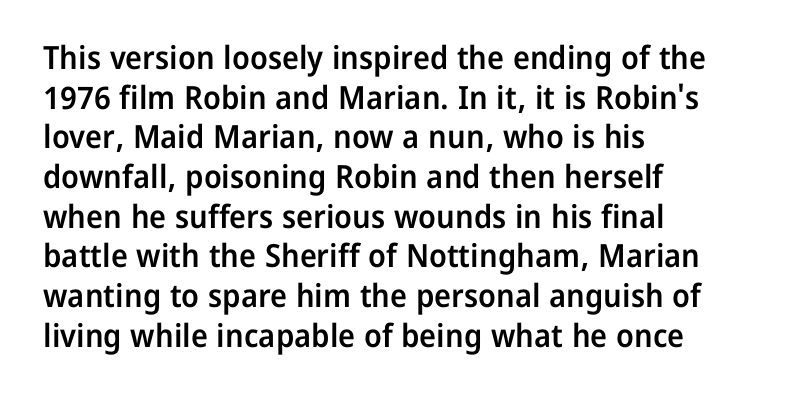
The image shows 32 px semibold sans-serif type, upright; set left-aligned, line spacing 1.24x, normal letter spacing, not underlined; low stroke contrast and a medium x-height.
